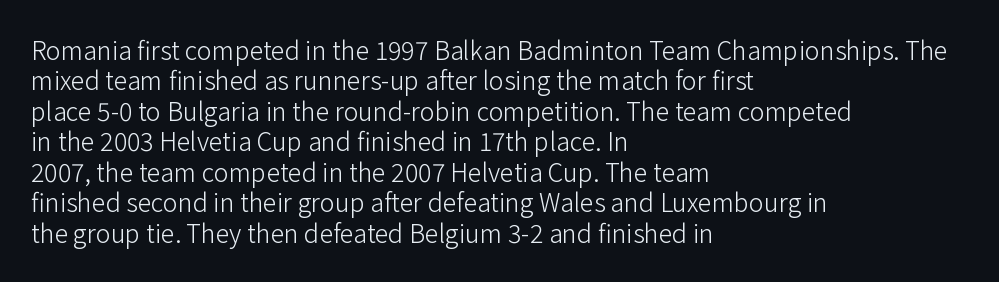
The image shows 25 px text type, upright; set left-aligned, line spacing 1.22x, normal letter spacing, not underlined.
